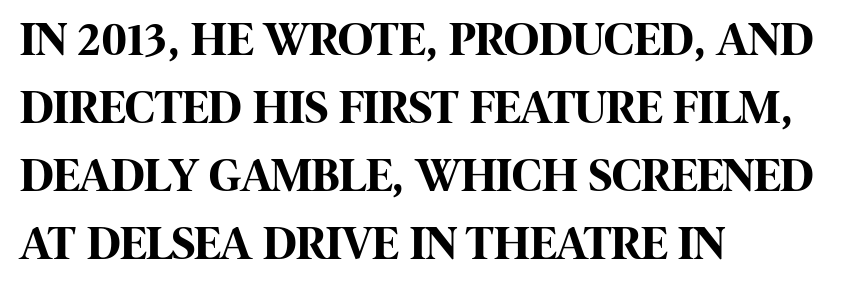
{"serif": "no", "italic": "no", "bold": "yes", "weight": "bold", "width": "condensed", "stroke_contrast": "high", "x_height": "large", "monospaced": "no", "underline": "no", "align": "left", "line_spacing": "normal", "line_spacing_ratio": 1.42, "letter_spacing": "normal", "letter_spacing_em": 0.0, "glyph_px": 48}
